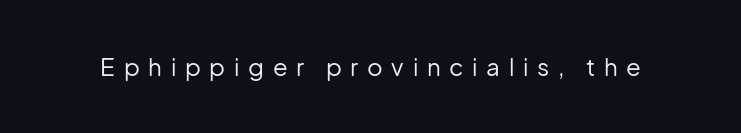
Tracking value appears strongly positive — letters spread wide. This is roman type, the default non-slanted kind. Bare-footed words on every line. The font is comparable to plain body text, perhaps lighter.
